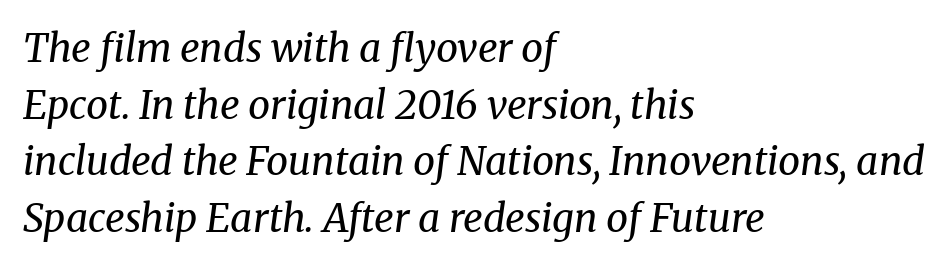
The image shows 39 px regular-weight serif type, italic (leaning right); set left-aligned, normal line spacing (1.45x), normal letter spacing, not underlined; medium stroke contrast and a medium x-height.
